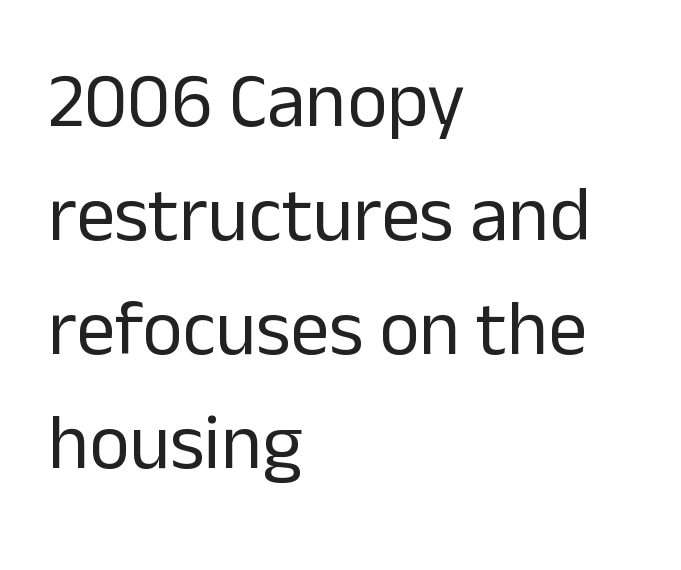
{"serif": "no", "italic": "no", "bold": "no", "weight": "regular", "width": "normal", "stroke_contrast": "low", "x_height": "medium", "monospaced": "no", "underline": "no", "align": "left", "line_spacing": "normal", "line_spacing_ratio": 1.48, "letter_spacing": "normal", "letter_spacing_em": 0.0, "glyph_px": 77}
